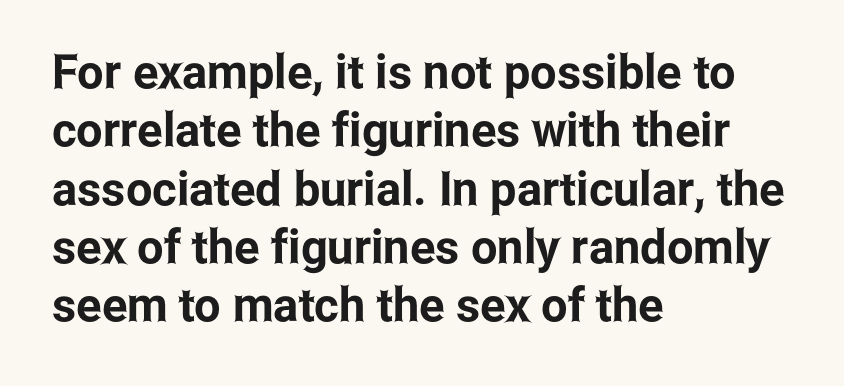
The image shows 47 px condensed sans-serif type, upright; set left-aligned, line spacing 1.24x, normal letter spacing, not underlined; low stroke contrast and a medium x-height.
